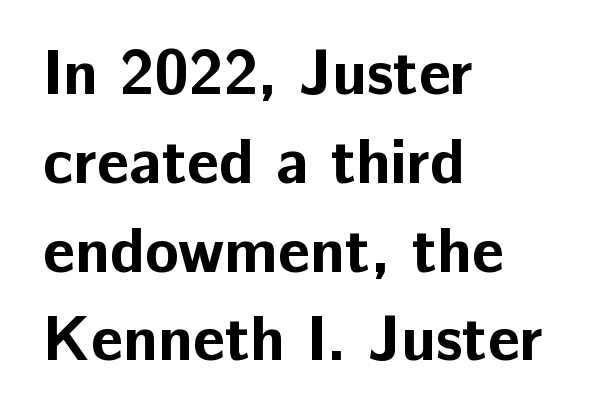
Q: Is the text bold? A: Yes.
Q: Is the text italic (slanted)? A: No, it is upright.
Q: Is the typeface a serif or a sans-serif typeface? A: Sans-serif.
Q: Is the text underlined? A: No.
Q: How is the paragraph aligned? A: Left-aligned.
Q: Is the spacing between letters normal or unusually wide? A: Normal.
Q: Is the spacing between lines tight, normal or loose? A: Normal.
Q: Width (condensed, normal, or wide)? A: Normal.
Q: Stroke contrast? A: Low.
Q: x-height? A: Medium.
Q: Monospaced? A: No.
